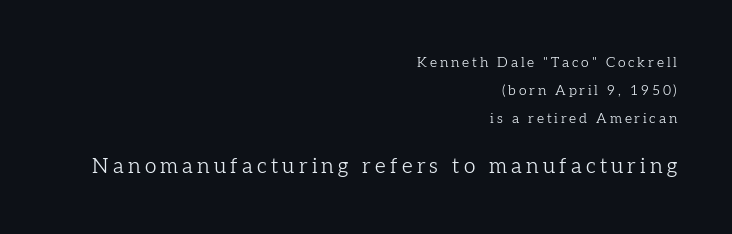
Q: Is the text bold? A: No.
Q: Is the text italic (slanted)? A: No, it is upright.
Q: Is the text underlined? A: No.
Q: How is the paragraph aligned? A: Right-aligned.
Q: Is the spacing between letters normal or unusually wide? A: Unusually wide.
Q: Is the spacing between lines tight, normal or loose? A: Loose.
Q: Which block of text is set in a larger size, the first (top) or the second (bottom)? A: The second (bottom) one.
